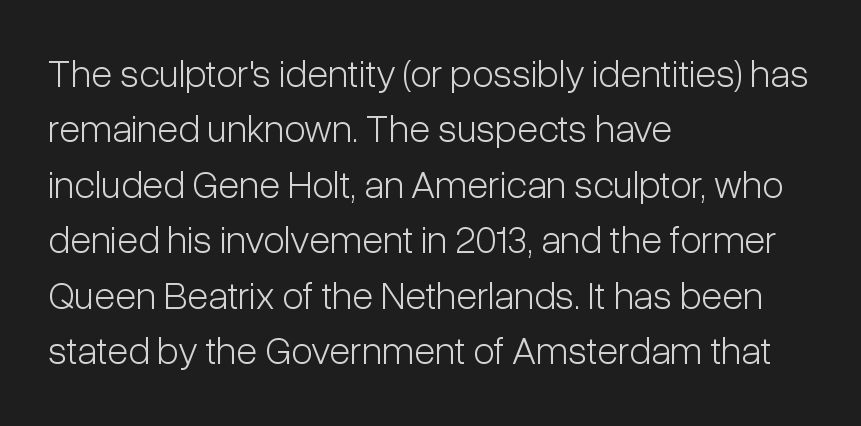
The image shows 39 px light, condensed sans-serif type, upright; set left-aligned, normal line spacing (1.42x), normal letter spacing, not underlined; low stroke contrast and a medium x-height.
